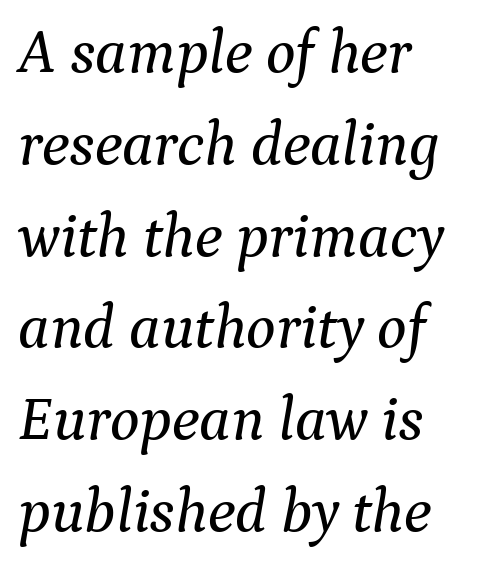
Glance below the letters and you will spot only blank space. Letterform terminals end in serifs throughout the passage. Leading: standard. Teacher's note: observe the even left margin — that is flush-left alignment. The specimen reads as italic at a glance. Spacing between characters is what you'd get straight out of the box.
